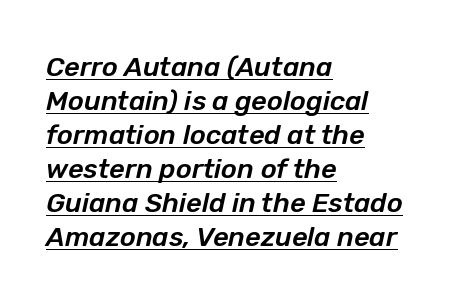
The image shows 27 px text type, italic (leaning right); set left-aligned, normal line spacing (1.26x), normal letter spacing, underlined.
